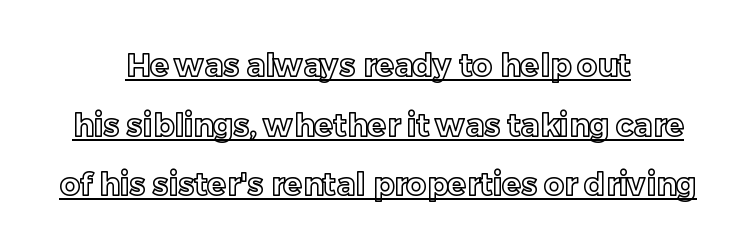
The lettering is marked with a stroke running underneath it. Spacing verdict: proportional, widths tailored to each character. The type sits square on the baseline with zero lean. Honestly, the letter spacing is just normal — you wouldn't notice it. These lines stack symmetrically, like a column narrowing and widening about its center.
